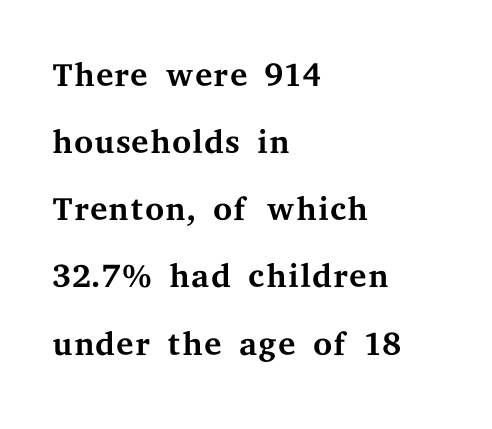
The image shows 49 px regular-weight, wide serif type, upright; set left-aligned, normal line spacing (1.37x), normal letter spacing, not underlined; medium stroke contrast and a medium x-height.
